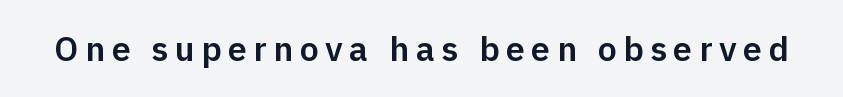
{"serif": "no", "italic": "no", "width": "normal", "stroke_contrast": "low", "x_height": "medium", "monospaced": "no", "underline": "no", "glyph_px": 34}
